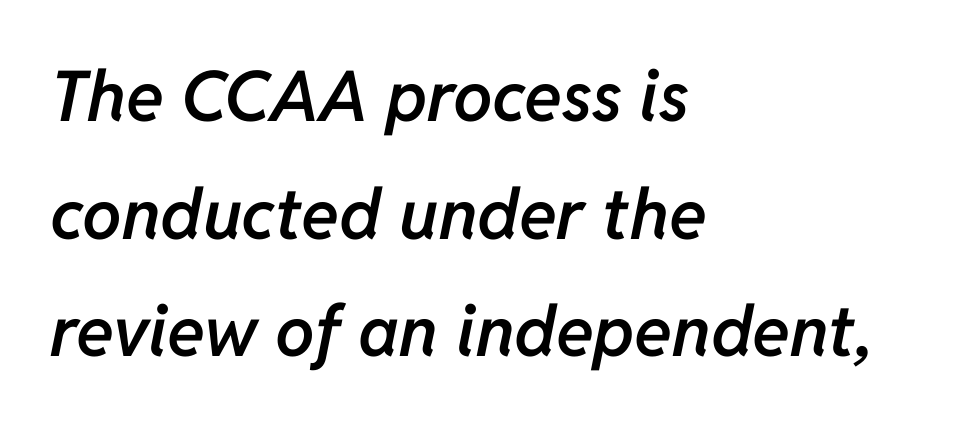
The image shows 70 px semibold type, italic (leaning right); set left-aligned, normal line spacing (1.68x), normal letter spacing, not underlined; low stroke contrast and a medium x-height.
